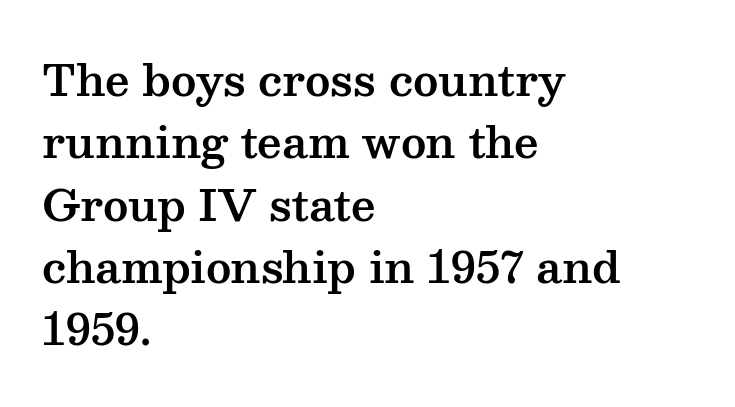
You can tell from the footed stems that serif type was used. Spacing verdict: proportional, widths tailored to each character. The setting favours the left margin, as ordinary paragraphs usually do. This is roman type, the default non-slanted kind. The horizontal fit of the characters is conventional and even. What's the leading like? Ordinary, nothing unusual.
